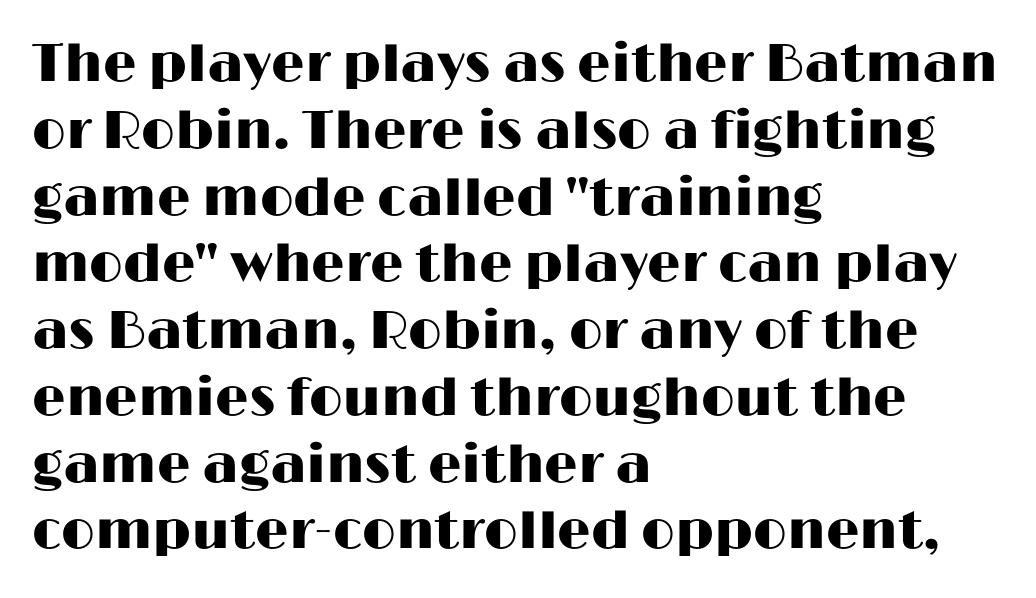
{"serif": "no", "italic": "no", "width": "wide", "stroke_contrast": "high", "x_height": "medium", "monospaced": "no", "underline": "no", "align": "left", "line_spacing": "normal", "line_spacing_ratio": 1.26, "letter_spacing": "normal", "letter_spacing_em": 0.0, "glyph_px": 53}
